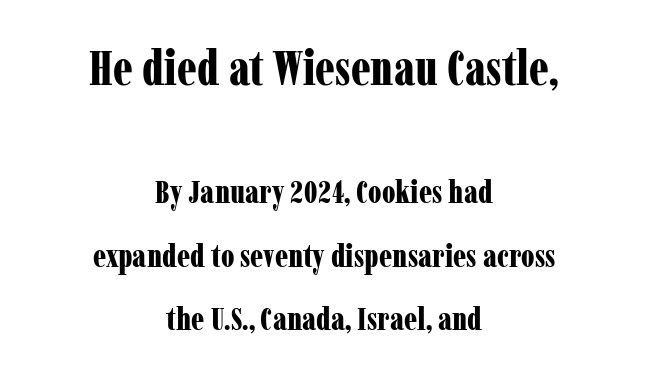
Posture: upright roman. Glance below the letters and you will spot only blank space. Regarding serifs, this sample has them. Character widths vary here, with narrow letters taking less room than wide ones. The emphasis by scale lands on block number one, above. These lines stand farther apart than default settings would place them.
